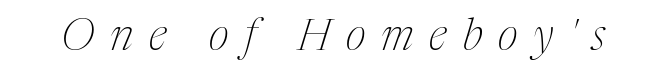
The image shows 44 px thin, condensed serif type, italic (leaning right); set unusually wide letter spacing (+0.36 em), not underlined; medium stroke contrast and a medium x-height.
